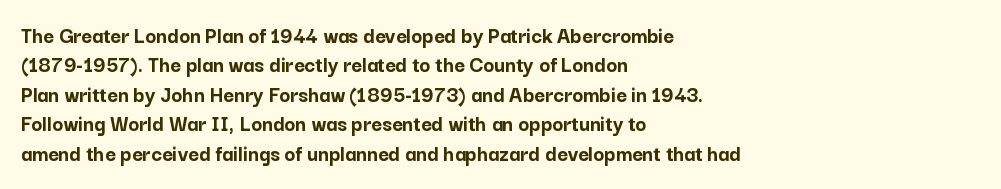
In terms of posture, this sample is upright. Whoever set this chose a conventional vertical rhythm. The space directly below the letters is spotless. A typesetter would call this zero additional tracking.
